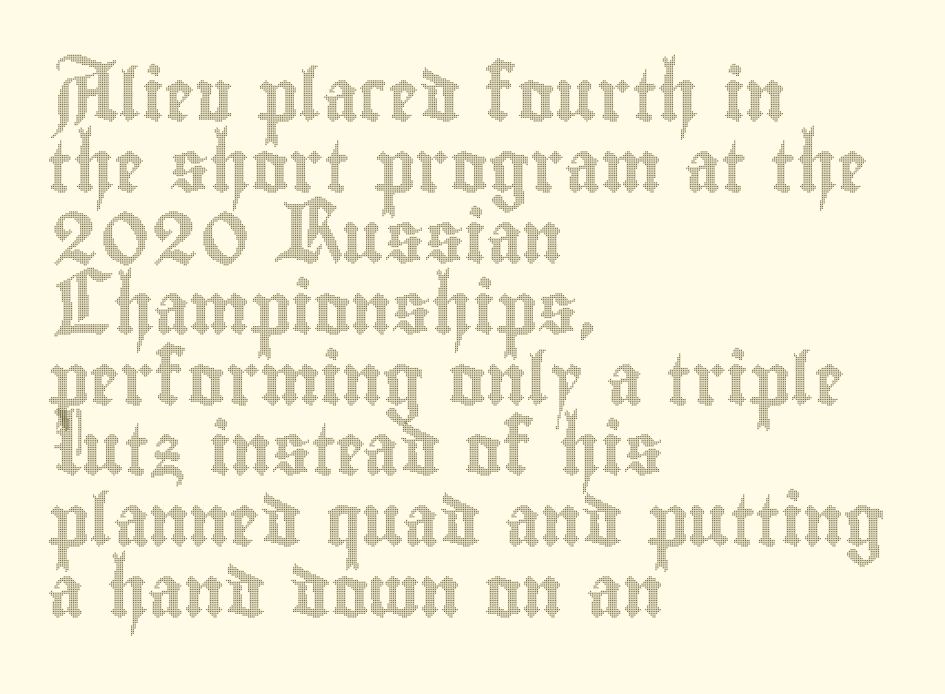
The image shows 51 px condensed type, upright; set left-aligned, normal line spacing (1.39x), normal letter spacing, not underlined; a small x-height.
